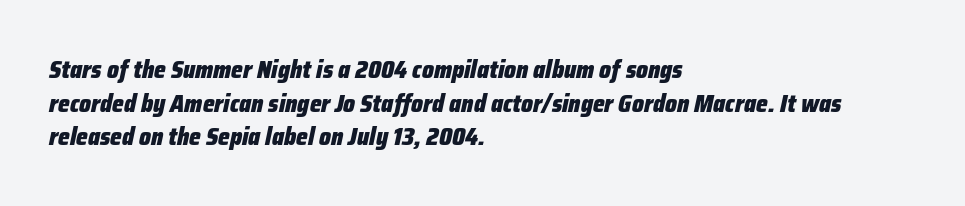
{"italic": "yes", "lean": "right", "slant_degrees": 12, "bold": "yes", "underline": "no", "align": "left", "line_spacing": "normal", "line_spacing_ratio": 1.35, "letter_spacing": "normal", "letter_spacing_em": 0.0, "glyph_px": 25}
